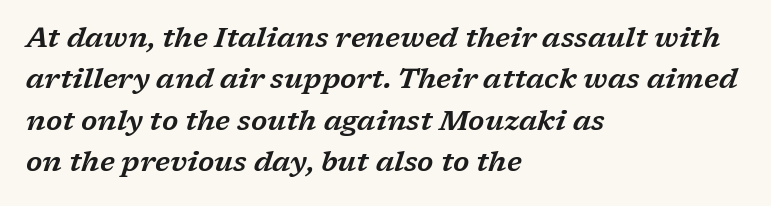
The baseline area is clear. This sample is left-justified, so line endings fall wherever the words run out. The characters display serif detailing at their extremities. Observe the ordinary spacing: letters are neighbours, not strangers. These lines sit exactly where default settings would place them.
